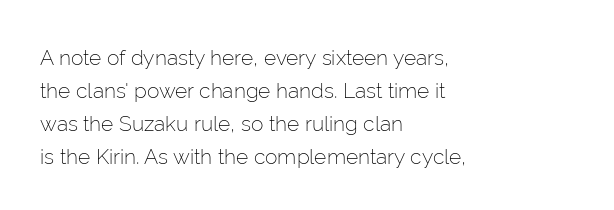
No italicization has been applied; the sample stays upright. This rendering features lettering with no underline. Summary of weight: not heavy and not bold. The typesetter chose a ragged-right arrangement here. The vertical gap from one line to the next is medium.
